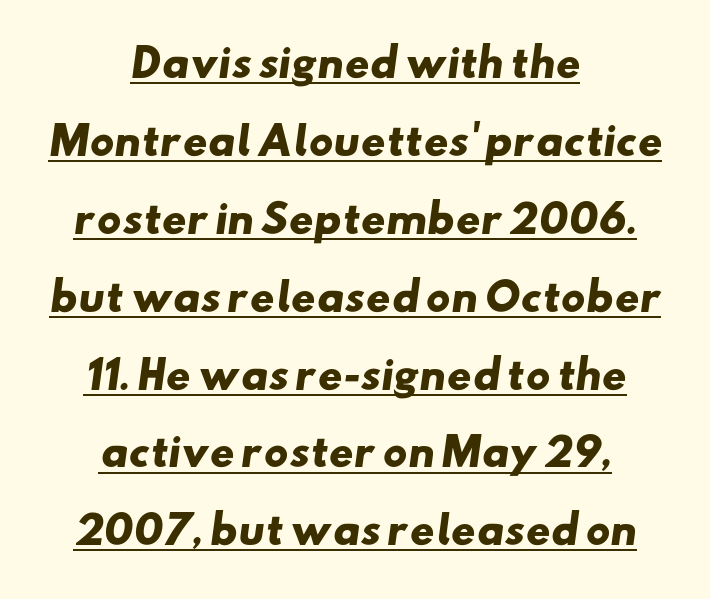
The image shows 38 px heavy, wide sans-serif type; set centered, loose line spacing (2.05x), normal letter spacing, underlined; low stroke contrast and a small x-height.
